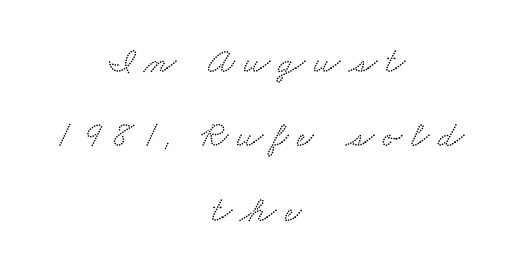
Leftover space on each line is divided equally before and after the words. The vertical gap from one line to the next is large. Rule under the text: the space is simply empty. Here the designer chose a conventional face with non-uniform glyph widths. Inter-character spacing is expanded well beyond the font's built-in metrics.
